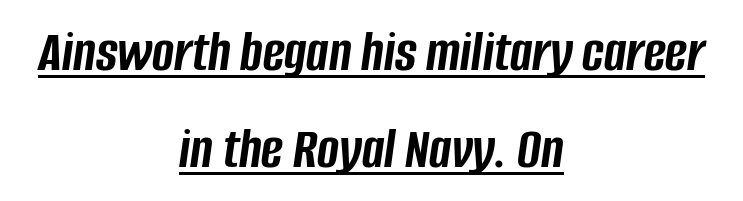
{"italic": "yes", "lean": "right", "slant_degrees": 8, "bold": "yes", "weight": "semibold", "width": "condensed", "stroke_contrast": "low", "x_height": "large", "monospaced": "no", "underline": "yes", "align": "center", "line_spacing": "normal", "line_spacing_ratio": 1.64, "letter_spacing": "normal", "letter_spacing_em": 0.0, "glyph_px": 59}
